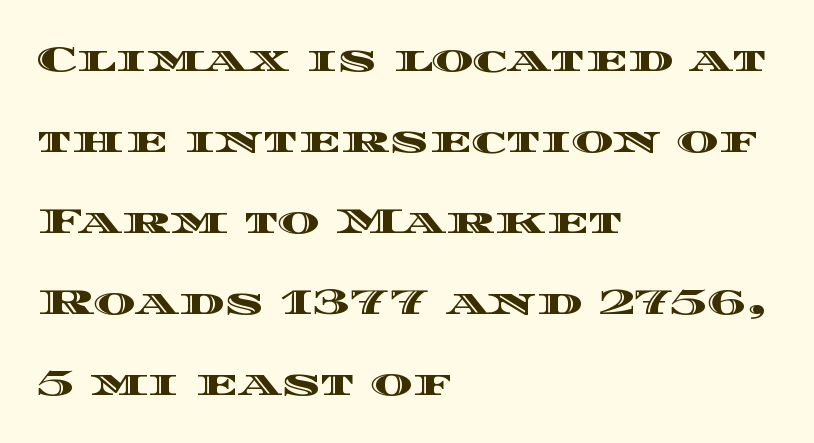
{"italic": "no", "width": "wide", "x_height": "large", "monospaced": "no", "underline": "no", "align": "left", "line_spacing": "loose", "line_spacing_ratio": 2.25, "letter_spacing": "normal", "letter_spacing_em": 0.0, "glyph_px": 36}
